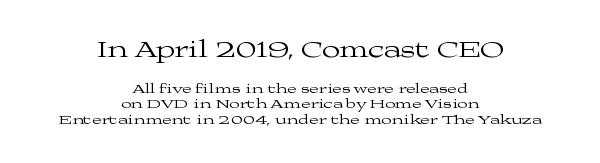
Every character sits straight up, as roman type does. Size hierarchy here favors the leading block over the trailing one. Underlining? Definitely not there. Caption: multi-line text, centered on the measure.
